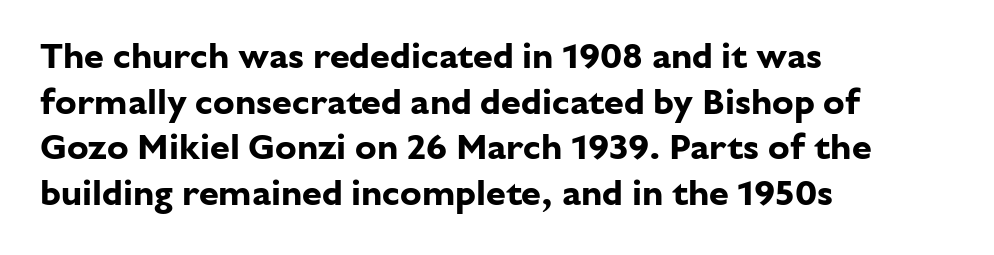
Look at the tracking — it's just the regular setting, nothing added. The glyphs are unaccompanied by any horizontal stroke below them. These lines are rendered in a variable-pitch font. The passage is arranged the way most books set body copy — flush left. Posture: straight, roman, zero tilt.
